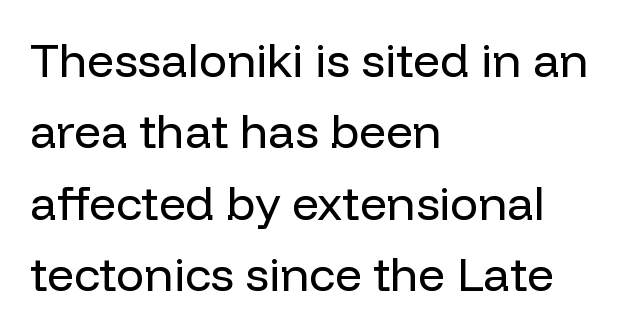
Spacing verdict: proportional, widths tailored to each character. Notice how the passage keeps a crisp vertical edge on the left only. Honestly, the row spacing looks completely unremarkable. Lines of text with bare space underneath. Nothing unusual about the tracking: characters are spaced as the font intends.
